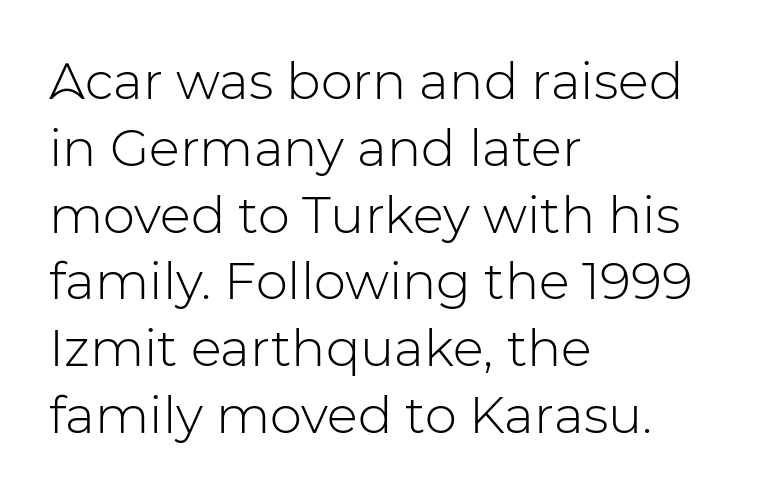
No feet cap the strokes, marking this as sans-serif type. In CSS terms this would be text-align: left. Students, note that the glyphs here touch the page at normal intervals. Posture: vertical. Nobody drew a line under any word here. The passage shown is typed in a proportional face where columns would drift.
